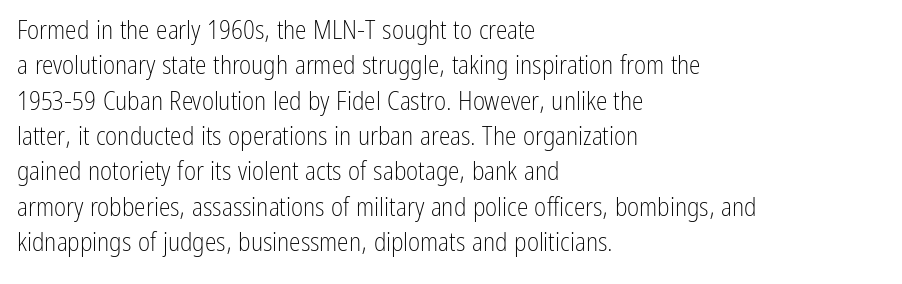
{"italic": "no", "bold": "no", "underline": "no", "align": "left", "line_spacing": "normal", "line_spacing_ratio": 1.36, "letter_spacing": "normal", "letter_spacing_em": 0.0, "glyph_px": 26}
